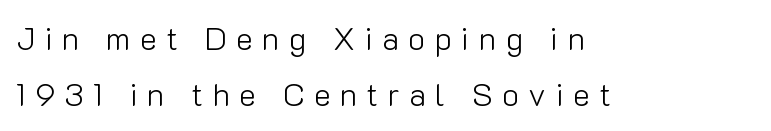
The image shows 32 px light sans-serif type, upright; set left-aligned, line spacing 1.75x, unusually wide letter spacing (+0.29 em), not underlined; low stroke contrast and a medium x-height.
